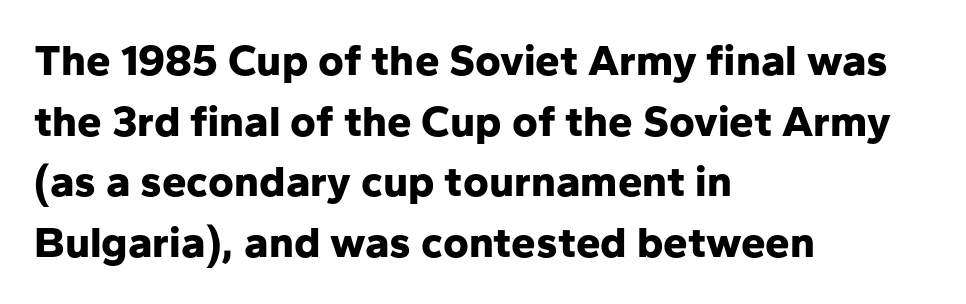
The image shows 44 px bold sans-serif type, upright; set left-aligned, normal line spacing (1.38x), normal letter spacing, not underlined; low stroke contrast and a medium x-height.
